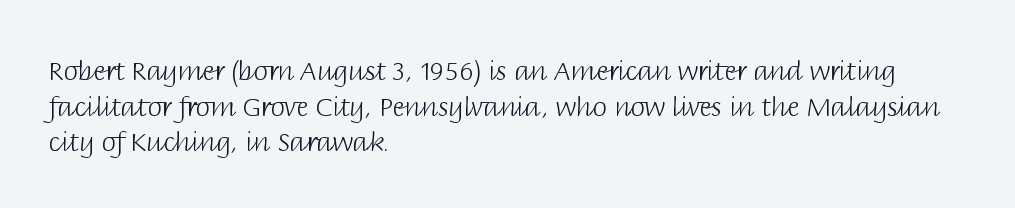
The line texture is even and compact thanks to regular tracking. Honestly, the row spacing looks completely unremarkable. Every row of glyphs begins at an identical x-position on the left. The letters stand straight up with perfectly vertical stems. Stroke thickness stays within the range of a standard reading face or lighter. Unmarked baselines from the first word to the last.
